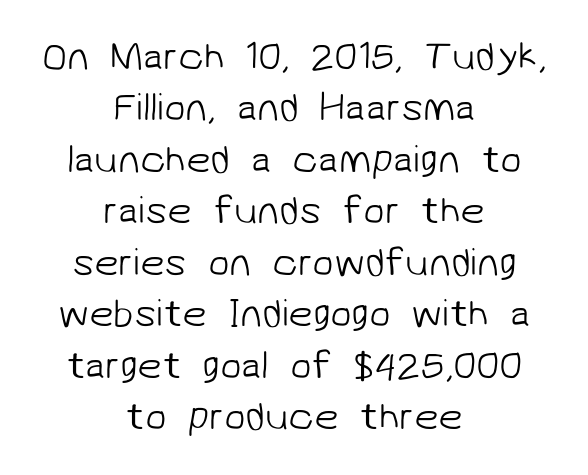
{"serif": "no", "bold": "no", "weight": "light", "width": "normal", "stroke_contrast": "low", "x_height": "medium", "monospaced": "no", "underline": "no", "align": "center", "line_spacing": "normal", "line_spacing_ratio": 1.32, "letter_spacing": "normal", "letter_spacing_em": 0.0, "glyph_px": 39}
